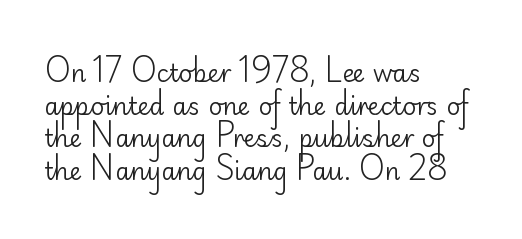
The image shows 24 px text type, upright; set left-aligned, normal line spacing (1.36x), normal letter spacing, not underlined.
